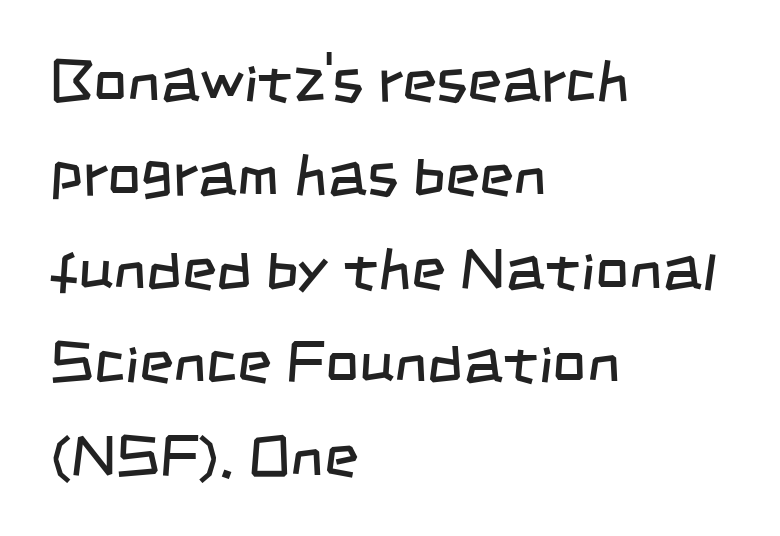
Q: Is the text bold? A: No.
Q: Is the typeface a serif or a sans-serif typeface? A: Sans-serif.
Q: Is the text underlined? A: No.
Q: How is the paragraph aligned? A: Left-aligned.
Q: Is the spacing between letters normal or unusually wide? A: Normal.
Q: Is the spacing between lines tight, normal or loose? A: Normal.
Q: Width (condensed, normal, or wide)? A: Condensed.
Q: Stroke contrast? A: Low.
Q: x-height? A: Large.
Q: Monospaced? A: No.
